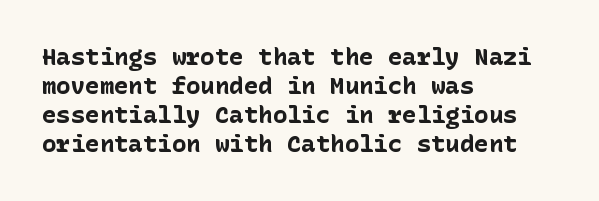
Q: Is the text bold? A: Yes.
Q: Is the text italic (slanted)? A: No, it is upright.
Q: Is the text underlined? A: No.
Q: How is the paragraph aligned? A: Left-aligned.
Q: Is the spacing between letters normal or unusually wide? A: Normal.
